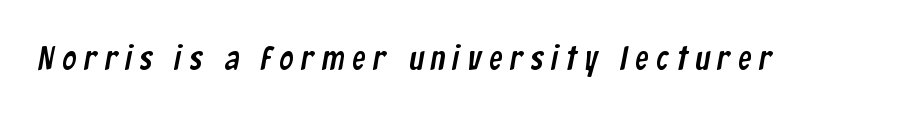
Q: Is the typeface a serif or a sans-serif typeface? A: Sans-serif.
Q: Is the text underlined? A: No.
Q: Is the spacing between letters normal or unusually wide? A: Unusually wide.
Q: Width (condensed, normal, or wide)? A: Condensed.
Q: Stroke contrast? A: Low.
Q: x-height? A: Medium.
Q: Monospaced? A: No.
